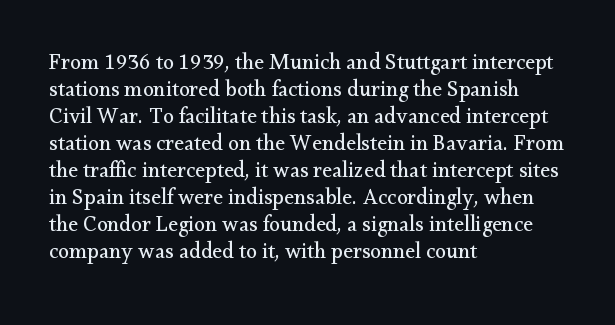
{"italic": "no", "bold": "no", "underline": "no", "align": "left", "line_spacing_ratio": 1.23, "letter_spacing": "normal", "letter_spacing_em": 0.0, "glyph_px": 22}
